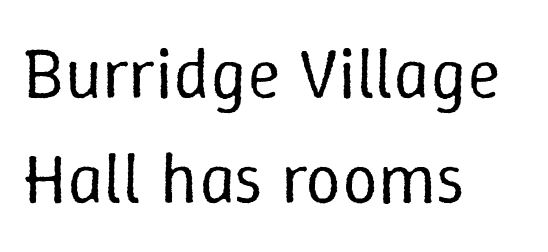
No word sits above an underline. The typesetter chose a ragged-right arrangement here. Proportional: the letters do not fall into vertical columns. Letters have the restrained weight of plain body copy at most. The letters stand upright; this is a roman face. The face used here is rendered with its standard letterfit.
